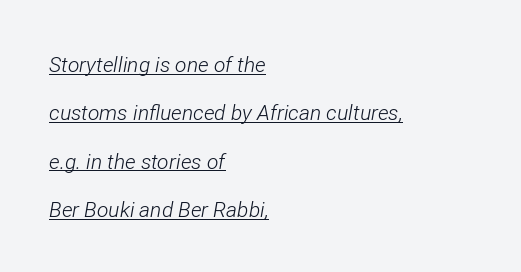
Like a heading marked for emphasis, these lines bear an underscore. The text block is weighted toward the left margin, trailing off unevenly rightward. The cut favours lightness, reaching ordinary text weight at its darkest. The face used here is rendered with its standard letterfit. An italicized treatment has been applied to the whole sample.
